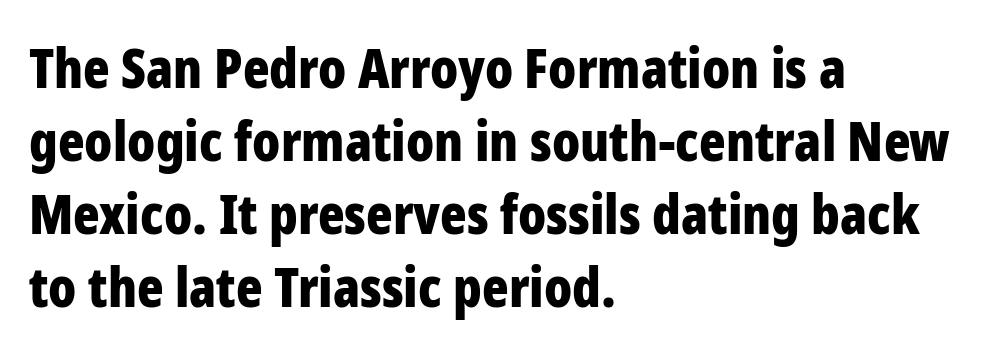
{"serif": "no", "italic": "no", "bold": "yes", "weight": "bold", "width": "condensed", "stroke_contrast": "low", "x_height": "medium", "monospaced": "no", "underline": "no", "align": "left", "line_spacing": "normal", "line_spacing_ratio": 1.33, "letter_spacing": "normal", "letter_spacing_em": 0.0, "glyph_px": 55}
